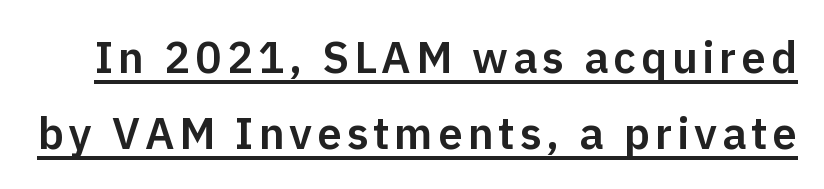
{"serif": "no", "italic": "no", "width": "normal", "stroke_contrast": "low", "x_height": "medium", "monospaced": "no", "underline": "yes", "line_spacing_ratio": 1.72, "glyph_px": 44}
